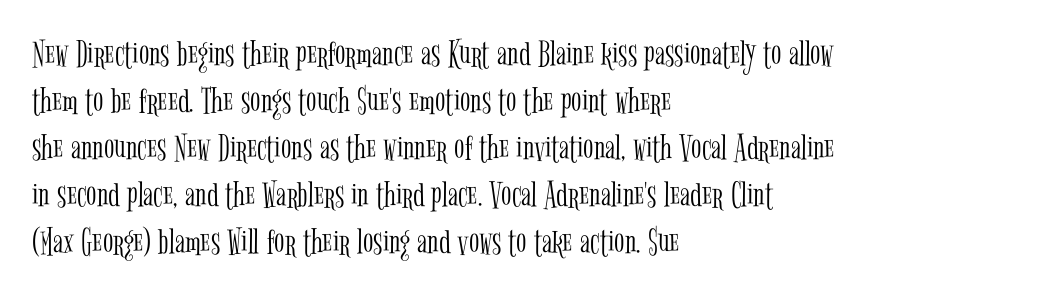
The image shows 38 px light, condensed serif type, upright; set left-aligned, line spacing 1.24x, normal letter spacing, not underlined; low stroke contrast and a medium x-height.
